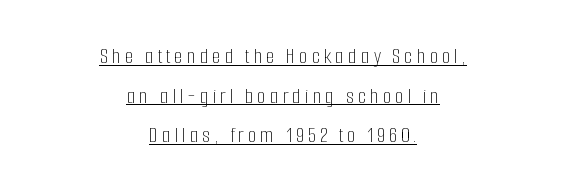
Q: Is the text bold? A: No.
Q: Is the text italic (slanted)? A: No, it is upright.
Q: Is the text underlined? A: Yes.
Q: How is the paragraph aligned? A: Centered.
